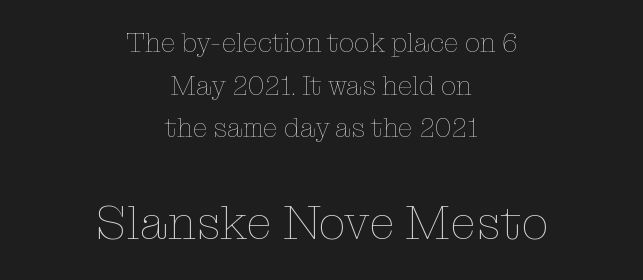
The image shows 48 px thin type, upright; set centered, normal line spacing (1.58x), normal letter spacing, not underlined; the second (bottom) block is 1.78x larger; low stroke contrast and a medium x-height.
